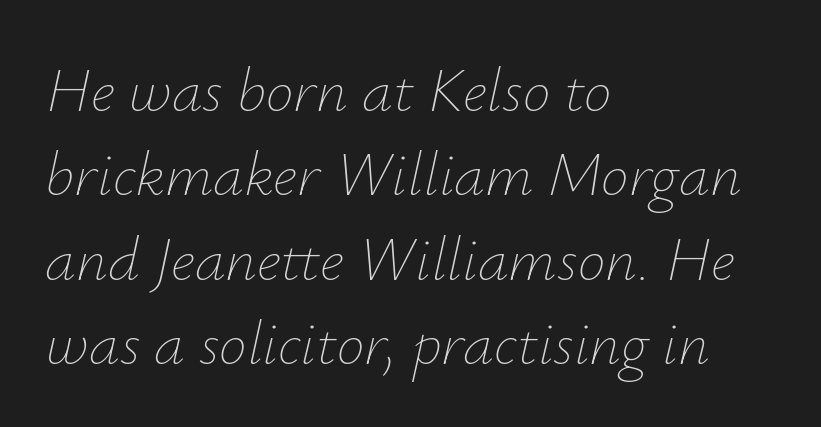
{"italic": "yes", "lean": "right", "slant_degrees": 12, "bold": "no", "weight": "thin", "width": "normal", "stroke_contrast": "low", "x_height": "small", "monospaced": "no", "underline": "no", "align": "left", "line_spacing": "normal", "line_spacing_ratio": 1.36, "letter_spacing": "normal", "letter_spacing_em": 0.0, "glyph_px": 62}
